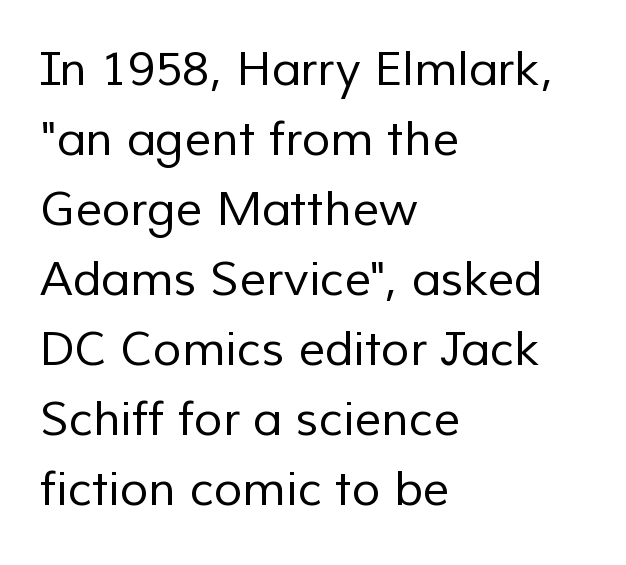
{"serif": "no", "bold": "no", "weight": "regular", "width": "normal", "stroke_contrast": "low", "x_height": "medium", "monospaced": "no", "underline": "no", "align": "left", "line_spacing": "normal", "line_spacing_ratio": 1.49, "letter_spacing": "normal", "letter_spacing_em": 0.0, "glyph_px": 47}
